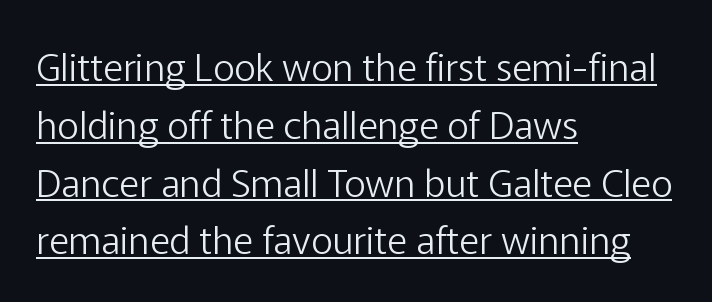
The image shows 38 px light sans-serif type, upright; set left-aligned, normal line spacing (1.52x), normal letter spacing, underlined; low stroke contrast and a medium x-height.
